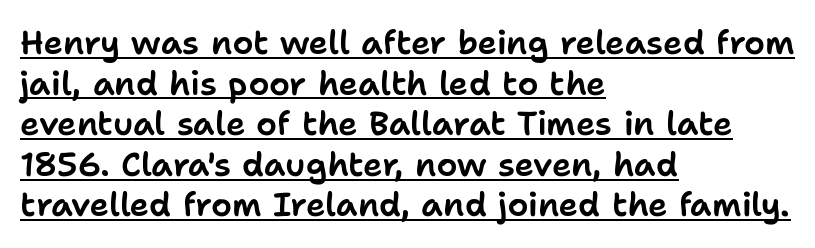
Q: Is the text italic (slanted)? A: No, it is upright.
Q: Is the typeface a serif or a sans-serif typeface? A: Sans-serif.
Q: Is the text underlined? A: Yes.
Q: How is the paragraph aligned? A: Left-aligned.
Q: Is the spacing between letters normal or unusually wide? A: Normal.
Q: Width (condensed, normal, or wide)? A: Normal.
Q: Stroke contrast? A: Low.
Q: x-height? A: Medium.
Q: Monospaced? A: No.
